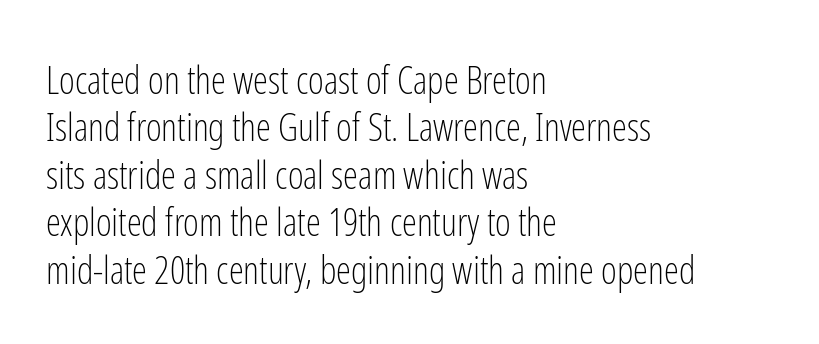
{"serif": "no", "italic": "no", "bold": "no", "weight": "light", "width": "condensed", "stroke_contrast": "low", "x_height": "medium", "monospaced": "no", "underline": "no", "align": "left", "line_spacing": "normal", "line_spacing_ratio": 1.25, "letter_spacing": "normal", "letter_spacing_em": 0.0, "glyph_px": 38}
